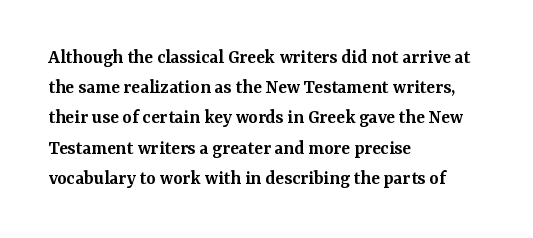
The image shows 20 px text type, upright; set left-aligned, normal line spacing (1.51x), normal letter spacing, not underlined.
